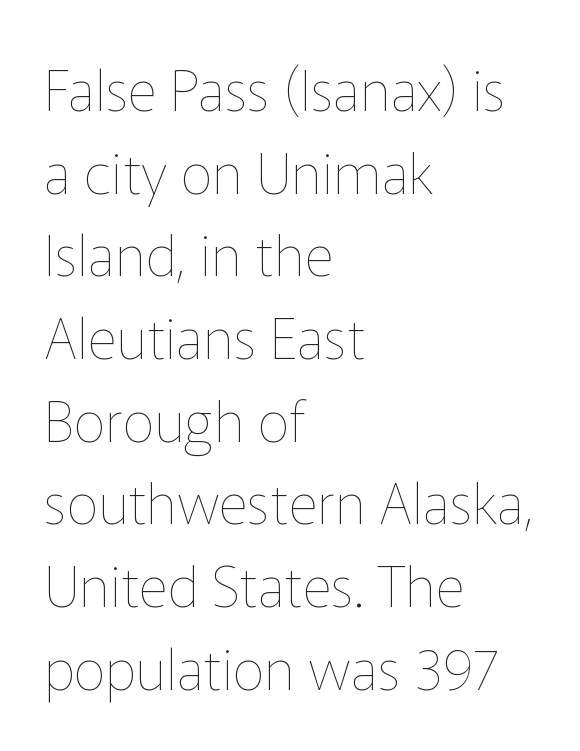
Q: Is the text bold? A: No.
Q: Is the text italic (slanted)? A: No, it is upright.
Q: Is the text underlined? A: No.
Q: How is the paragraph aligned? A: Left-aligned.
Q: Is the spacing between letters normal or unusually wide? A: Normal.
Q: Is the spacing between lines tight, normal or loose? A: Normal.
Q: Width (condensed, normal, or wide)? A: Normal.
Q: Stroke contrast? A: Low.
Q: x-height? A: Medium.
Q: Monospaced? A: No.
